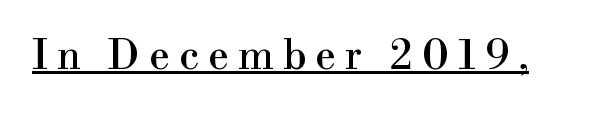
{"serif": "yes", "italic": "no", "width": "normal", "x_height": "small", "monospaced": "no", "underline": "yes", "letter_spacing": "wide", "letter_spacing_em": 0.24, "glyph_px": 40}
